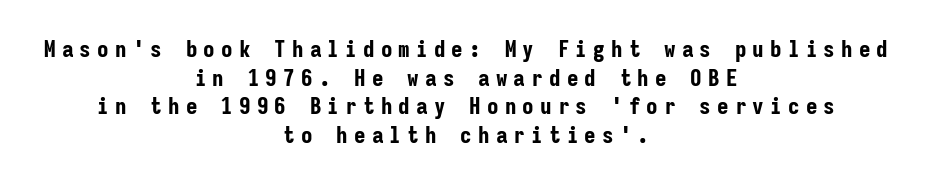
{"italic": "no", "bold": "yes", "underline": "no", "align": "center", "line_spacing_ratio": 1.24, "letter_spacing": "wide", "letter_spacing_em": 0.27, "glyph_px": 23}
